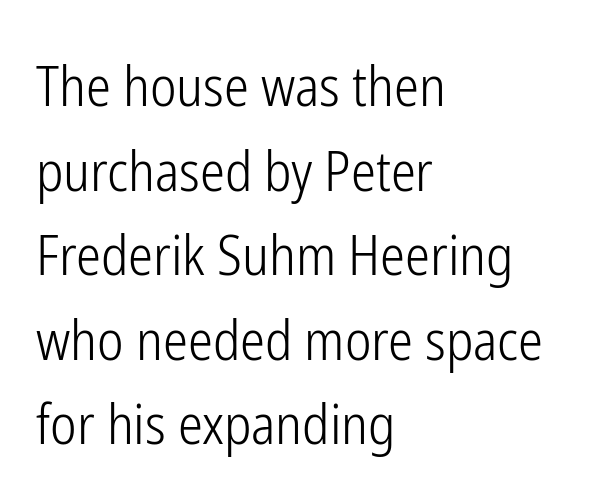
Q: Is the text bold? A: No.
Q: Is the text italic (slanted)? A: No, it is upright.
Q: Is the typeface a serif or a sans-serif typeface? A: Sans-serif.
Q: Is the text underlined? A: No.
Q: How is the paragraph aligned? A: Left-aligned.
Q: Is the spacing between letters normal or unusually wide? A: Normal.
Q: Is the spacing between lines tight, normal or loose? A: Normal.
Q: Width (condensed, normal, or wide)? A: Condensed.
Q: Stroke contrast? A: Low.
Q: x-height? A: Medium.
Q: Monospaced? A: No.
